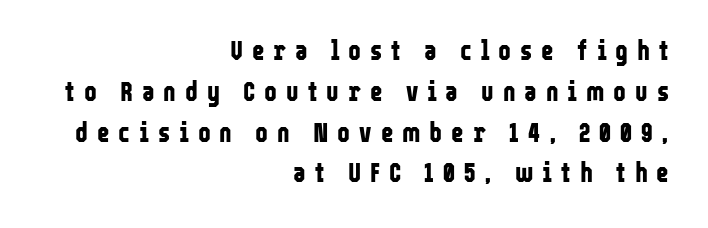
Q: Is the text bold? A: Yes.
Q: Is the text italic (slanted)? A: No, it is upright.
Q: Is the text underlined? A: No.
Q: How is the paragraph aligned? A: Right-aligned.
Q: Is the spacing between letters normal or unusually wide? A: Unusually wide.
Q: Is the spacing between lines tight, normal or loose? A: Normal.
